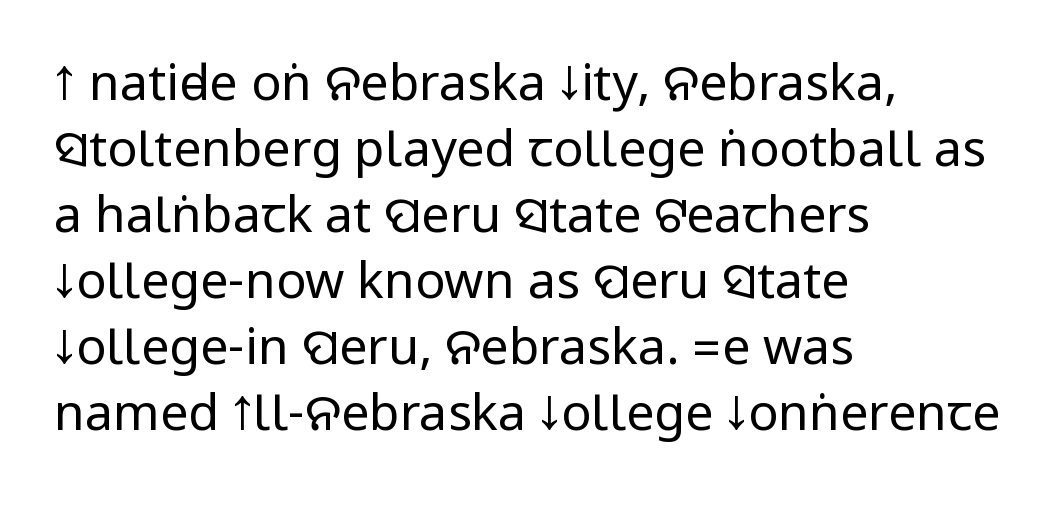
Q: Is the text bold? A: No.
Q: Is the text italic (slanted)? A: No, it is upright.
Q: Is the typeface a serif or a sans-serif typeface? A: Sans-serif.
Q: Is the text underlined? A: No.
Q: How is the paragraph aligned? A: Left-aligned.
Q: Is the spacing between letters normal or unusually wide? A: Normal.
Q: Is the spacing between lines tight, normal or loose? A: Normal.
Q: Width (condensed, normal, or wide)? A: Condensed.
Q: Stroke contrast? A: Low.
